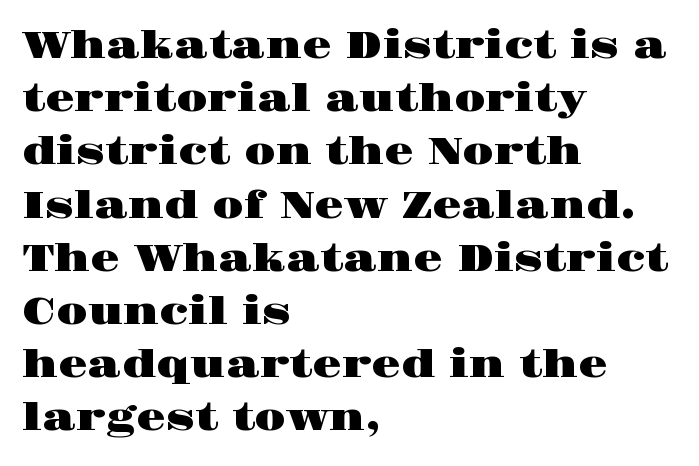
The image shows 38 px wide serif type, upright; set left-aligned, normal line spacing (1.4x), normal letter spacing, not underlined; high stroke contrast and a large x-height.
